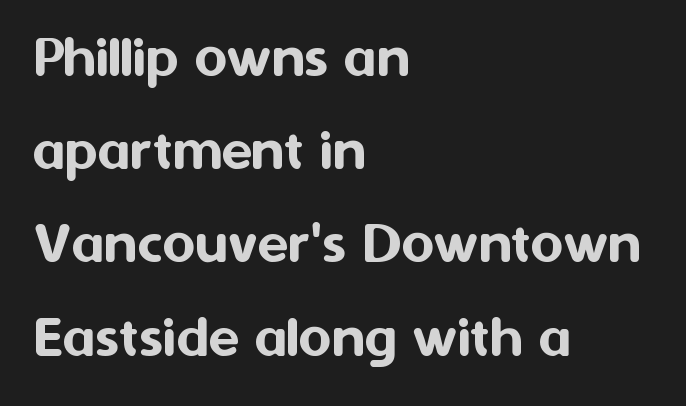
{"serif": "no", "italic": "no", "width": "normal", "stroke_contrast": "medium", "x_height": "medium", "monospaced": "no", "underline": "no", "align": "left", "line_spacing": "normal", "line_spacing_ratio": 1.48, "letter_spacing": "normal", "letter_spacing_em": 0.0, "glyph_px": 63}
